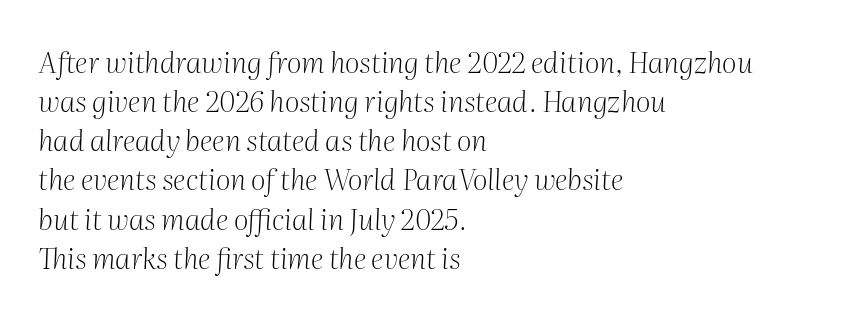
{"serif": "yes", "italic": "yes", "lean": "right", "slant_degrees": 2, "bold": "no", "weight": "light", "width": "normal", "stroke_contrast": "medium", "x_height": "medium", "monospaced": "no", "underline": "no", "align": "left", "line_spacing": "normal", "line_spacing_ratio": 1.35, "letter_spacing": "normal", "letter_spacing_em": 0.0, "glyph_px": 29}
